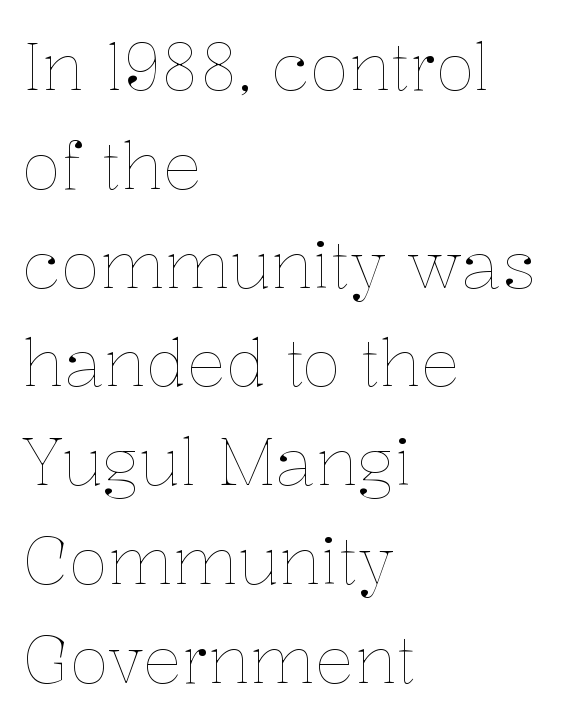
{"italic": "no", "bold": "no", "weight": "thin", "width": "normal", "stroke_contrast": "low", "x_height": "medium", "monospaced": "no", "underline": "no", "align": "left", "line_spacing": "normal", "line_spacing_ratio": 1.52, "letter_spacing": "normal", "letter_spacing_em": 0.0, "glyph_px": 65}
